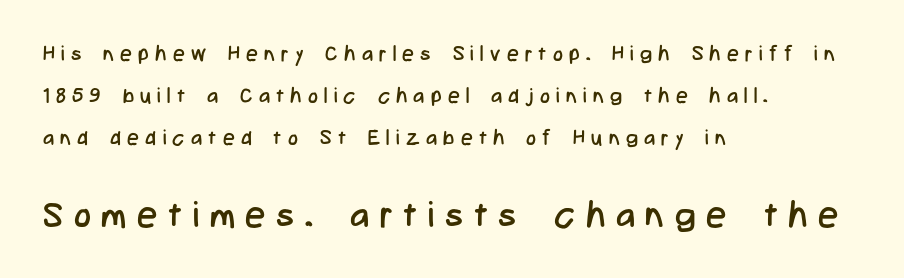
The image shows 36 px regular-weight, condensed sans-serif type, upright; set left-aligned, loose line spacing (1.99x), unusually wide letter spacing (+0.3 em), not underlined; the second (bottom) block is 1.71x larger; low stroke contrast and a medium x-height.
